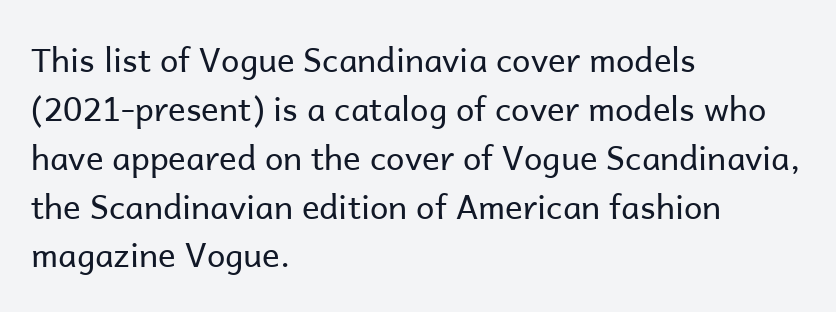
The image shows 33 px regular-weight sans-serif type, upright; set left-aligned, normal line spacing (1.48x), normal letter spacing, not underlined; low stroke contrast and a medium x-height.
